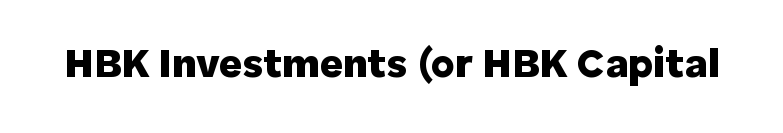
{"serif": "no", "italic": "no", "bold": "yes", "weight": "heavy", "width": "normal", "stroke_contrast": "low", "x_height": "medium", "monospaced": "no", "underline": "no", "letter_spacing": "normal", "letter_spacing_em": 0.0, "glyph_px": 40}
